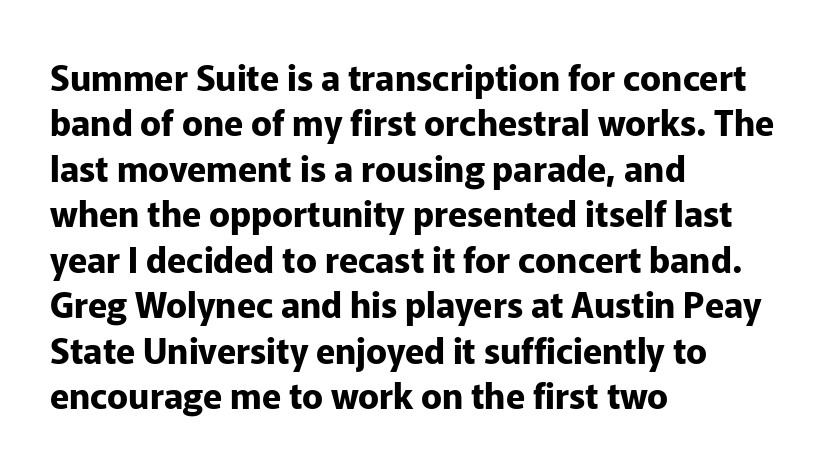
{"serif": "no", "italic": "no", "bold": "yes", "weight": "bold", "width": "normal", "stroke_contrast": "low", "x_height": "medium", "monospaced": "no", "underline": "no", "align": "left", "line_spacing": "normal", "line_spacing_ratio": 1.3, "letter_spacing": "normal", "letter_spacing_em": 0.0, "glyph_px": 35}
